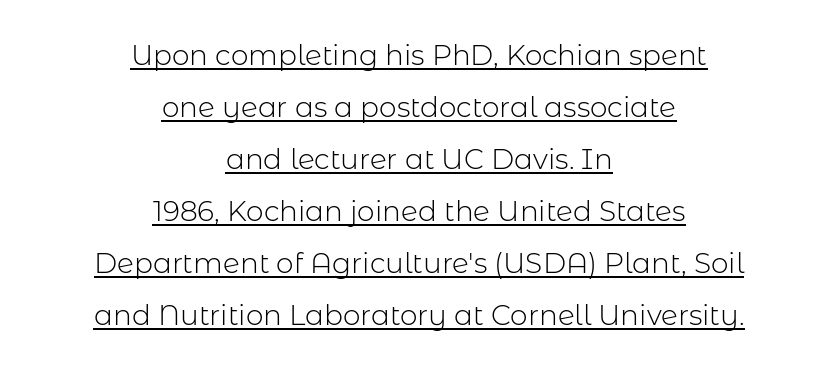
The face looks like a standard text weight, possibly lighter. Posture: straight, roman, zero tilt. Does the type have serifs? No, each stem ends abruptly. The whitespace from short lines is split evenly between both sides.
